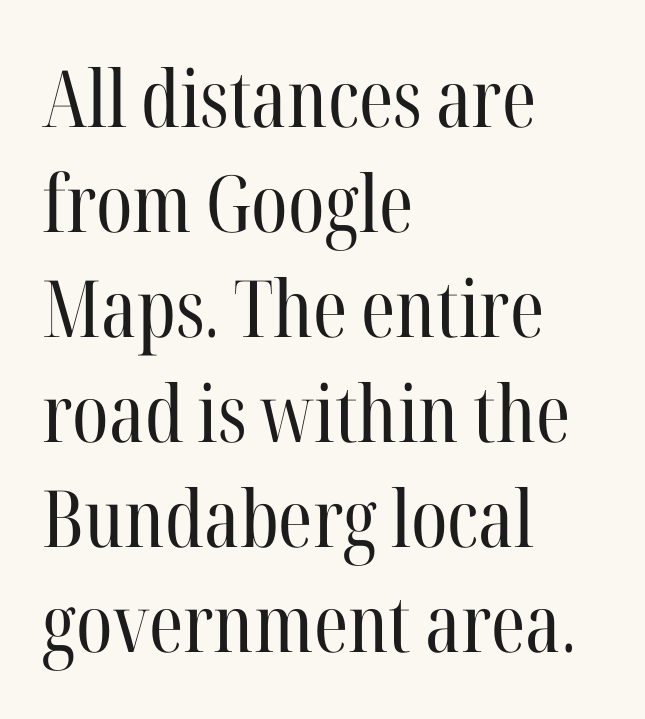
The image shows 79 px regular-weight, condensed serif type, upright; set left-aligned, normal line spacing (1.33x), normal letter spacing, not underlined; high stroke contrast and a medium x-height.
